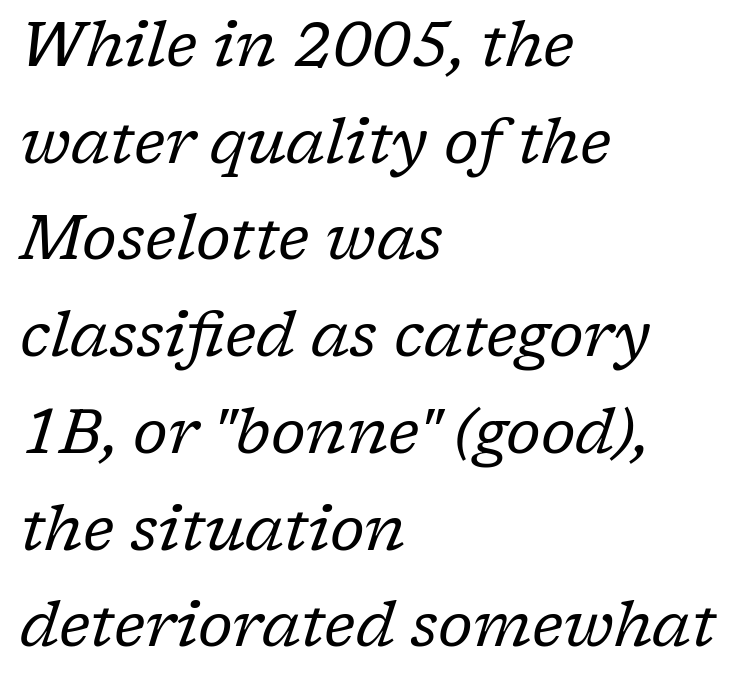
The image shows 62 px regular-weight serif type, italic (leaning right); set left-aligned, normal line spacing (1.56x), normal letter spacing, not underlined; low stroke contrast and a medium x-height.
